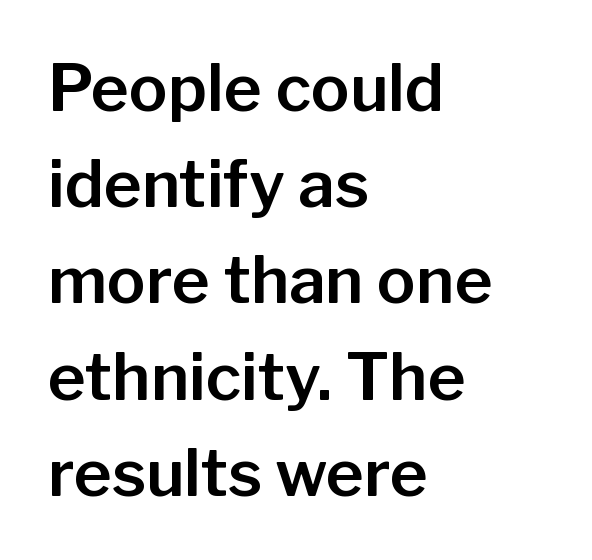
This sample has the flowing, uneven cadence of proportional lettering. Every character sits straight up, as roman type does. The rendering keeps characters at their native spacing. Unlike a traditional serif, this face leaves its strokes unadorned.
